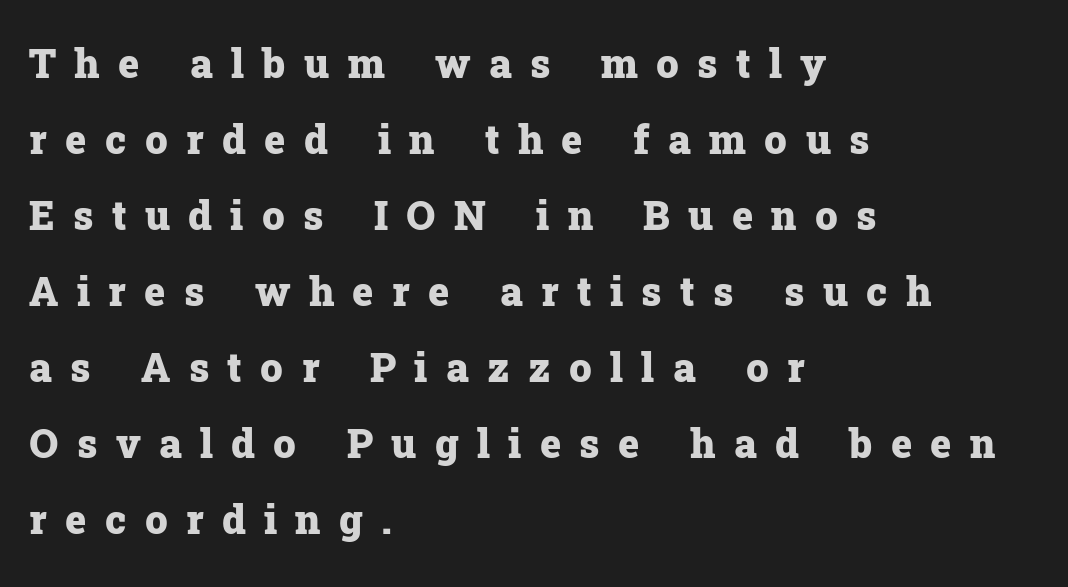
Q: Is the text bold? A: Yes.
Q: Is the text italic (slanted)? A: No, it is upright.
Q: Is the typeface a serif or a sans-serif typeface? A: Serif.
Q: Is the text underlined? A: No.
Q: How is the paragraph aligned? A: Left-aligned.
Q: Is the spacing between letters normal or unusually wide? A: Unusually wide.
Q: Is the spacing between lines tight, normal or loose? A: Loose.
Q: Width (condensed, normal, or wide)? A: Normal.
Q: Stroke contrast? A: Low.
Q: x-height? A: Medium.
Q: Monospaced? A: No.
